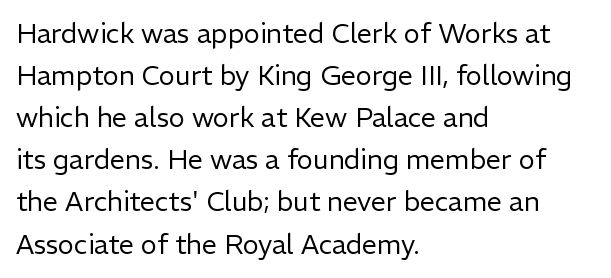
The image shows 27 px text type, upright; set left-aligned, normal line spacing (1.56x), normal letter spacing, not underlined.
